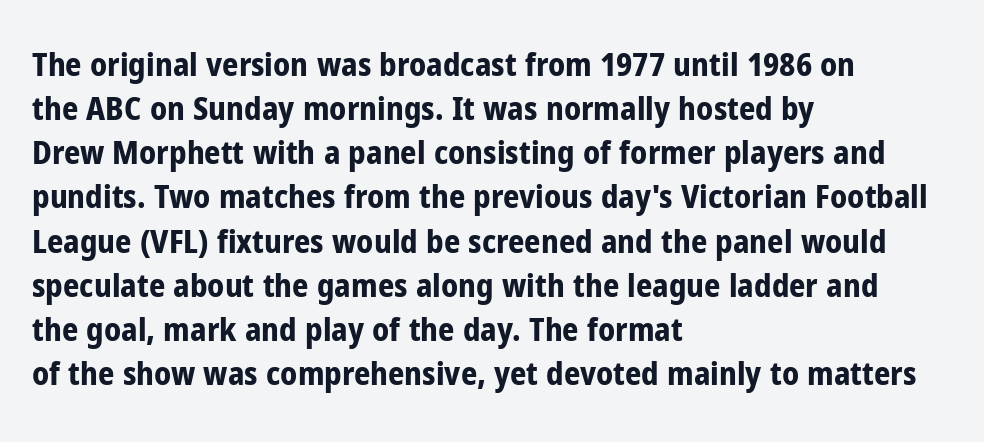
Q: Is the text bold? A: Yes.
Q: Is the text italic (slanted)? A: No, it is upright.
Q: Is the typeface a serif or a sans-serif typeface? A: Sans-serif.
Q: Is the text underlined? A: No.
Q: How is the paragraph aligned? A: Left-aligned.
Q: Is the spacing between letters normal or unusually wide? A: Normal.
Q: Is the spacing between lines tight, normal or loose? A: Normal.
Q: Width (condensed, normal, or wide)? A: Condensed.
Q: Stroke contrast? A: Low.
Q: x-height? A: Medium.
Q: Monospaced? A: No.
